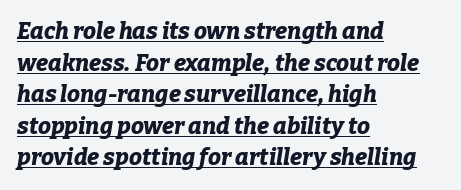
The image shows 23 px bold type, italic (leaning right); set left-aligned, normal line spacing (1.37x), normal letter spacing, underlined.
